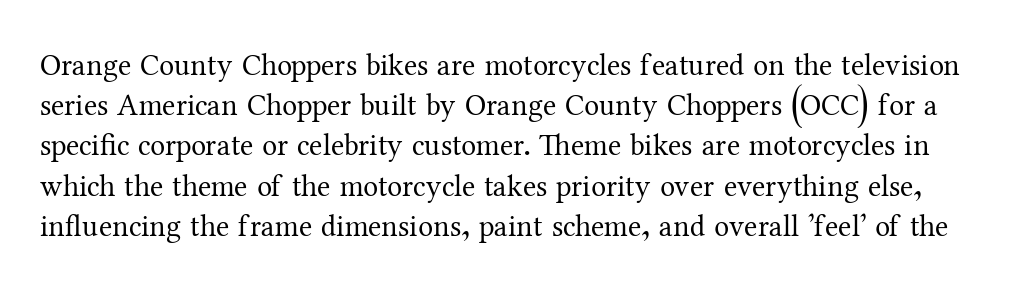
{"serif": "yes", "italic": "no", "bold": "no", "weight": "regular", "width": "normal", "stroke_contrast": "medium", "x_height": "medium", "monospaced": "no", "underline": "no", "line_spacing": "normal", "line_spacing_ratio": 1.34, "letter_spacing": "normal", "letter_spacing_em": 0.0, "glyph_px": 30}
